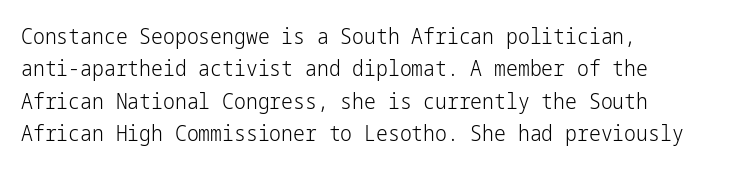
Q: Is the text bold? A: No.
Q: Is the text italic (slanted)? A: No, it is upright.
Q: Is the text underlined? A: No.
Q: How is the paragraph aligned? A: Left-aligned.
Q: Is the spacing between letters normal or unusually wide? A: Normal.
Q: Is the spacing between lines tight, normal or loose? A: Normal.
